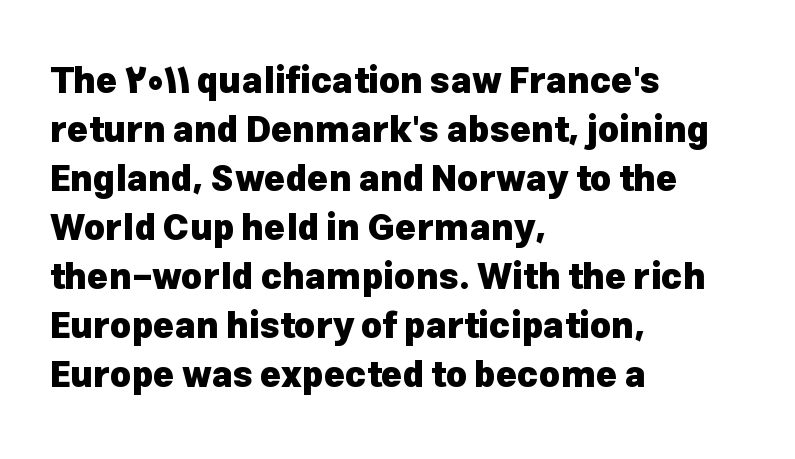
The lines are quadded left. The leading is moderate, giving the passage an even texture. Strong, thick strokes mark this as bold type. A typesetter would label this face a sans.
